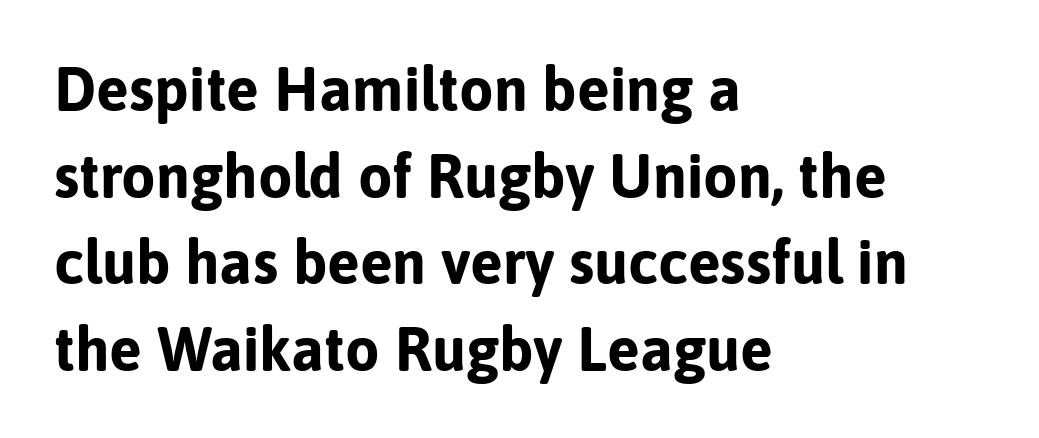
Leftover space on each line is placed entirely after the last word. I'd call this a sans setting — the letters go barefoot. The lines sit at an ordinary, default distance from one another. Italic? Not at all — the glyphs are vertical. The rendering uses natural spacing where letterforms have individual widths. The characters look thick and weighty, a clear bold.
